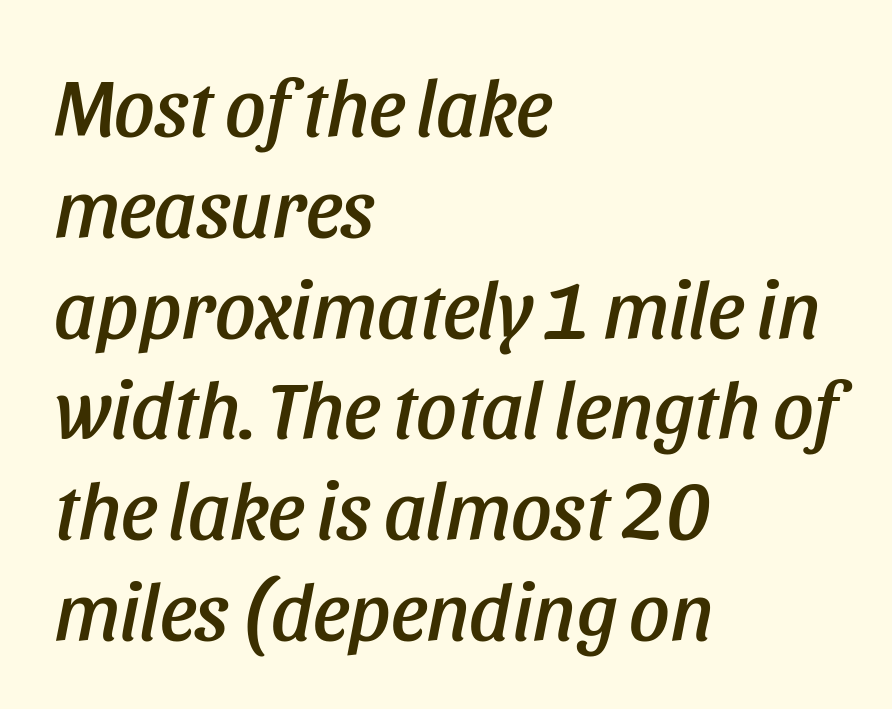
The image shows 80 px condensed type, italic (leaning right); set left-aligned, normal line spacing (1.26x), normal letter spacing, not underlined; low stroke contrast and a large x-height.
